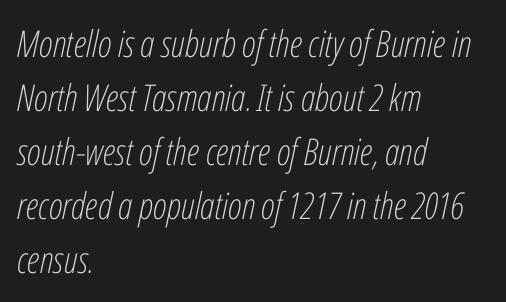
{"italic": "yes", "lean": "right", "slant_degrees": 12, "bold": "no", "weight": "light", "width": "condensed", "stroke_contrast": "low", "x_height": "medium", "monospaced": "no", "underline": "no", "align": "left", "line_spacing": "normal", "line_spacing_ratio": 1.46, "letter_spacing": "normal", "letter_spacing_em": 0.0, "glyph_px": 37}
